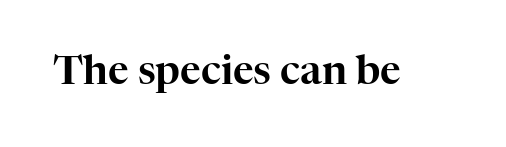
Q: Is the text italic (slanted)? A: No, it is upright.
Q: Is the typeface a serif or a sans-serif typeface? A: Serif.
Q: Is the text underlined? A: No.
Q: Is the spacing between letters normal or unusually wide? A: Normal.
Q: Width (condensed, normal, or wide)? A: Normal.
Q: Stroke contrast? A: High.
Q: x-height? A: Medium.
Q: Monospaced? A: No.
